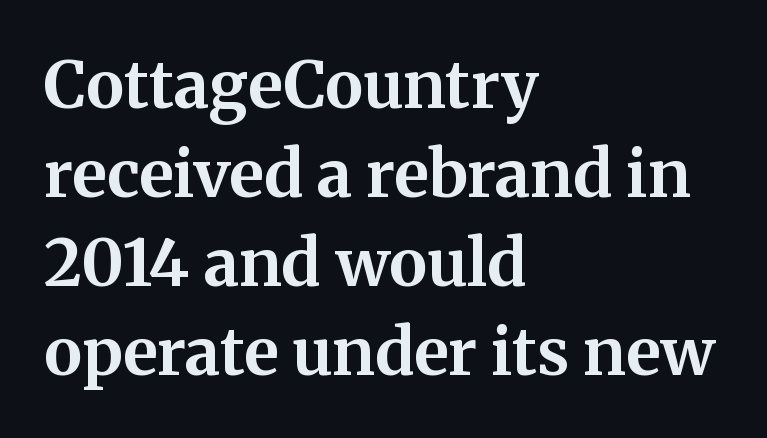
{"serif": "yes", "italic": "no", "bold": "yes", "weight": "bold", "width": "normal", "stroke_contrast": "medium", "x_height": "medium", "monospaced": "no", "underline": "no", "align": "left", "line_spacing": "normal", "line_spacing_ratio": 1.37, "letter_spacing": "normal", "letter_spacing_em": 0.0, "glyph_px": 65}
